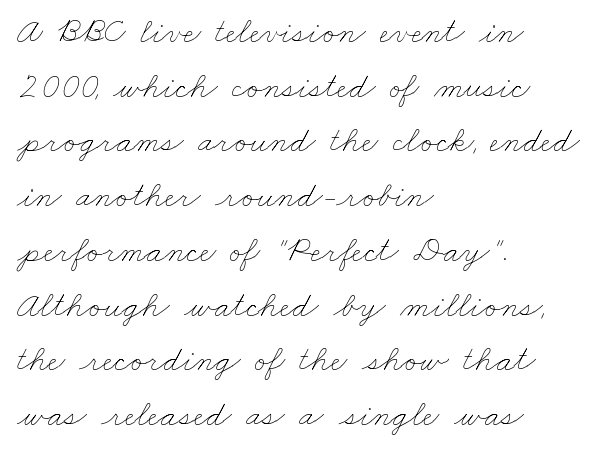
The designer left line spacing at the default. Check under the words: just untouched page. Standard letterfit; no display-style spreading of the glyphs. Caption: multi-line text, flush left, ragged right. Weight: in the light-to-regular range.
